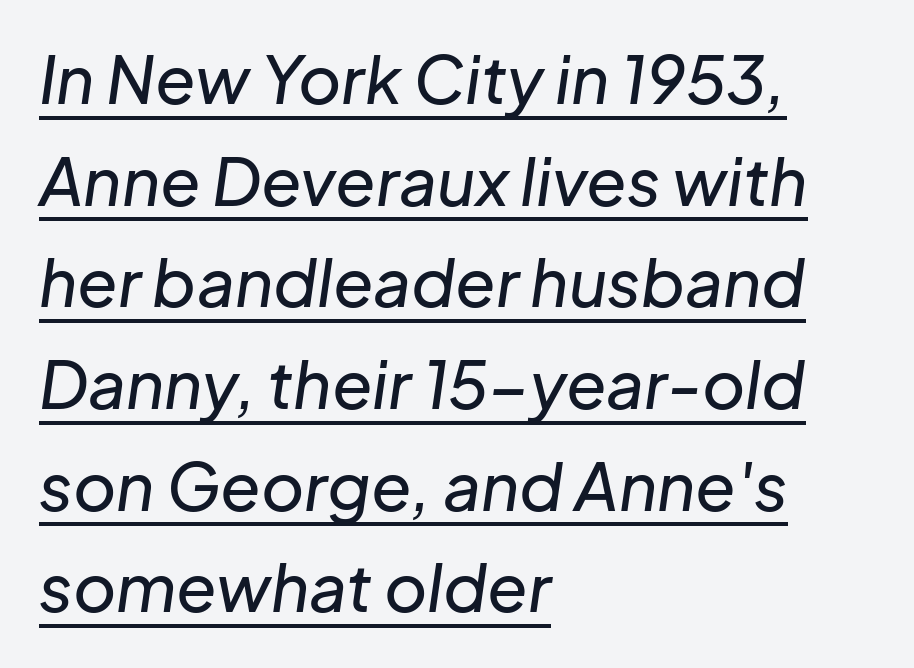
Q: Is the text italic (slanted)? A: Yes, it leans right by about 8 degrees.
Q: Is the text underlined? A: Yes.
Q: How is the paragraph aligned? A: Left-aligned.
Q: Is the spacing between letters normal or unusually wide? A: Normal.
Q: Is the spacing between lines tight, normal or loose? A: Normal.
Q: Width (condensed, normal, or wide)? A: Normal.
Q: Stroke contrast? A: Low.
Q: x-height? A: Medium.
Q: Monospaced? A: No.
